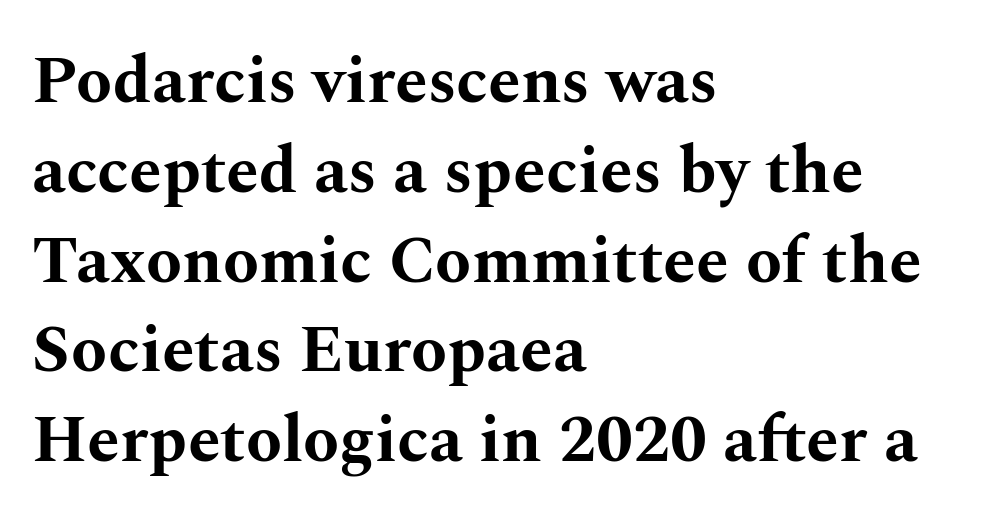
The image shows 66 px bold, wide serif type, upright; set left-aligned, normal line spacing (1.36x), normal letter spacing, not underlined; medium stroke contrast and a medium x-height.
